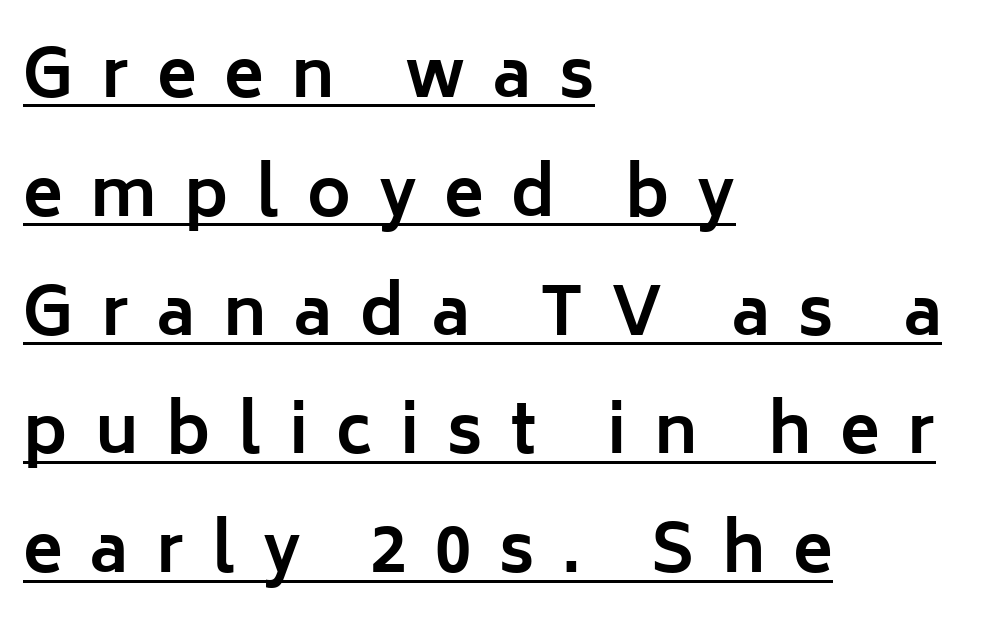
Caption: lettering with a line underneath. Each letter keeps its own natural width here, so spacing adapts to shape. Substantial extra tracking has been applied to these lines. Summary of weight: heavy, a full bold. The paragraph has a hard left edge and a soft right edge. Notice how the stems are strictly vertical — no italics here.
